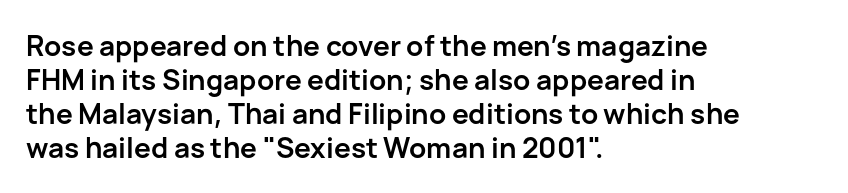
The image shows 28 px semibold sans-serif type, upright; set left-aligned, line spacing 1.21x, normal letter spacing, not underlined; low stroke contrast and a medium x-height.
